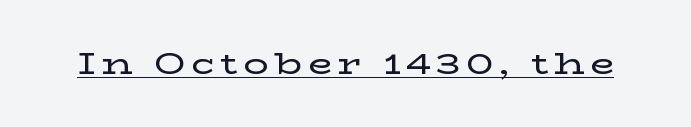
The image shows 31 px wide serif type, upright; set underlined; low stroke contrast and a medium x-height.
